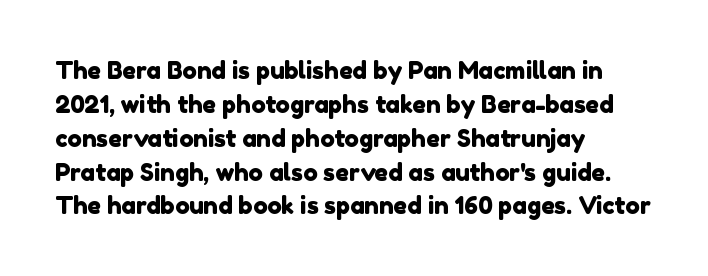
Lines of text with bare space underneath. Glyph-to-glyph distance matches everyday printed text. The lines sit at an ordinary, default distance from one another. The lines in this sample share a left origin and differ only in where they stop.
